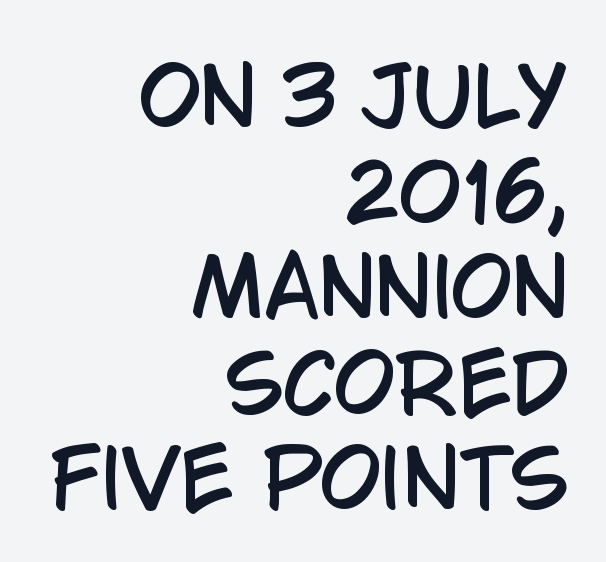
The image shows 79 px condensed sans-serif type, upright; set right-aligned, line spacing 1.21x, normal letter spacing, not underlined; low stroke contrast and a large x-height.
